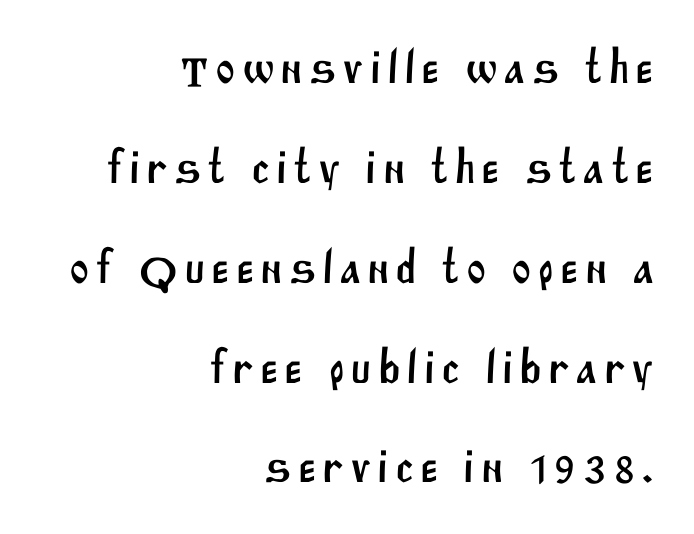
Q: Is the typeface a serif or a sans-serif typeface? A: Sans-serif.
Q: Is the text underlined? A: No.
Q: How is the paragraph aligned? A: Right-aligned.
Q: Is the spacing between lines tight, normal or loose? A: Loose.
Q: Width (condensed, normal, or wide)? A: Normal.
Q: Stroke contrast? A: Medium.
Q: x-height? A: Large.
Q: Monospaced? A: No.
